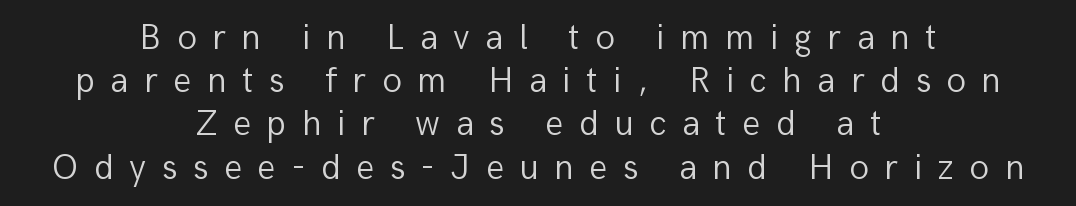
The image shows 36 px light sans-serif type, upright; set centered, line spacing 1.2x, unusually wide letter spacing (+0.43 em), not underlined; low stroke contrast and a medium x-height.
